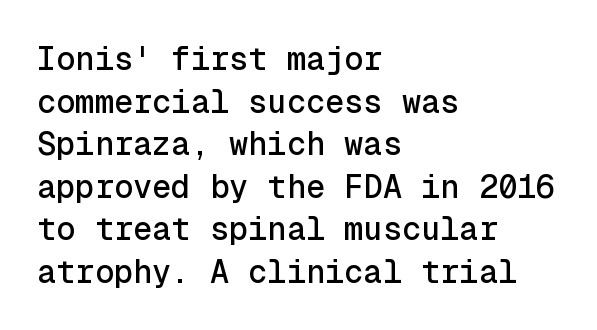
{"serif": "no", "italic": "no", "width": "normal", "x_height": "medium", "monospaced": "yes", "underline": "no", "align": "left", "line_spacing": "normal", "line_spacing_ratio": 1.33, "letter_spacing": "normal", "letter_spacing_em": 0.0, "glyph_px": 32}
